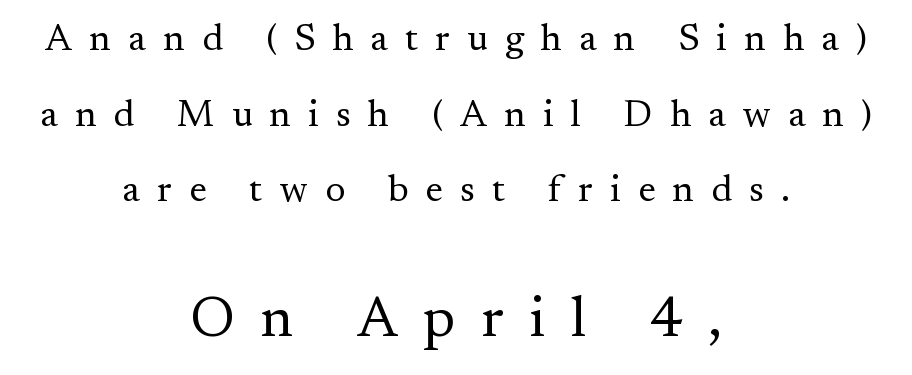
Q: Is the text bold? A: No.
Q: Is the text italic (slanted)? A: No, it is upright.
Q: Is the typeface a serif or a sans-serif typeface? A: Serif.
Q: Is the text underlined? A: No.
Q: How is the paragraph aligned? A: Centered.
Q: Is the spacing between letters normal or unusually wide? A: Unusually wide.
Q: Is the spacing between lines tight, normal or loose? A: Loose.
Q: Which block of text is set in a larger size, the first (top) or the second (bottom)? A: The second (bottom) one.
Q: Width (condensed, normal, or wide)? A: Normal.
Q: Stroke contrast? A: Medium.
Q: x-height? A: Small.
Q: Monospaced? A: No.
